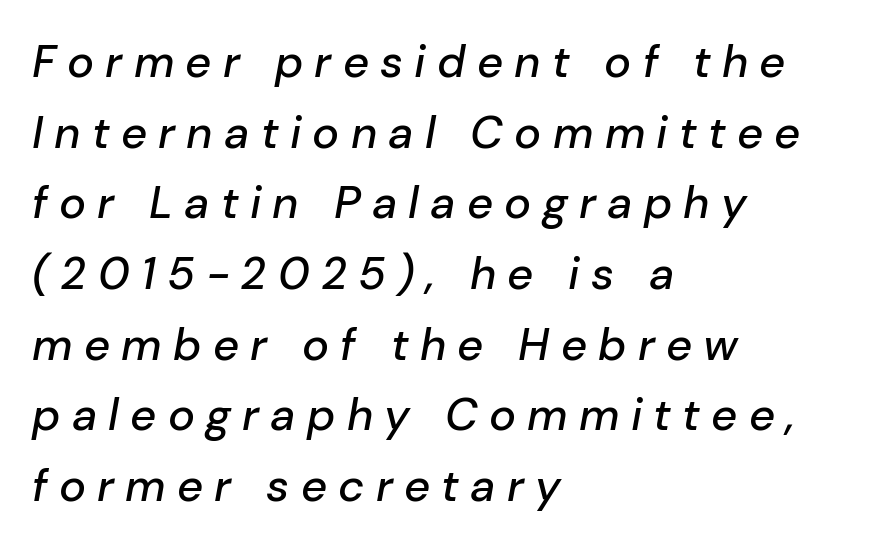
{"italic": "yes", "lean": "right", "slant_degrees": 10, "width": "normal", "stroke_contrast": "low", "x_height": "medium", "monospaced": "no", "underline": "no", "align": "left", "line_spacing": "normal", "line_spacing_ratio": 1.57, "letter_spacing": "wide", "letter_spacing_em": 0.25, "glyph_px": 45}
